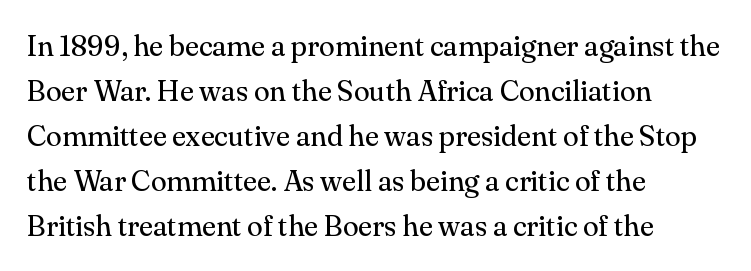
You could call the tracking neutral — neither tight nor loose. These lines are composed in type with serifs. Typeset ragged right — the left edge is the straight one. Evenly set lines give the paragraph a standard silhouette. Is the stroke heavy? The answer is a plain regular-or-lighter.
